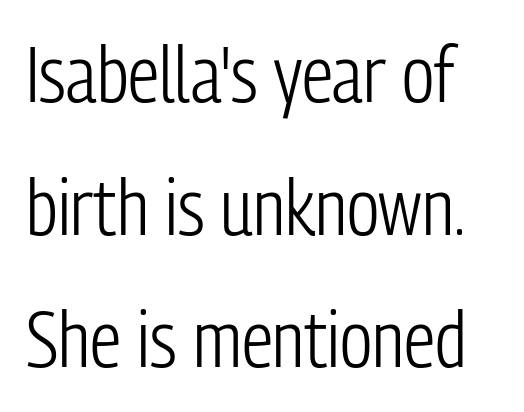
The image shows 78 px light, condensed sans-serif type, upright; set normal line spacing (1.7x), normal letter spacing, not underlined; low stroke contrast and a medium x-height.
